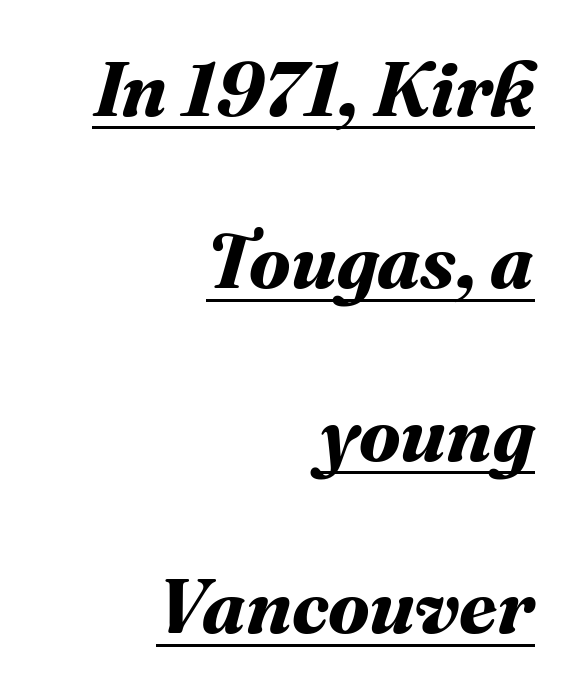
{"bold": "yes", "weight": "bold", "width": "normal", "stroke_contrast": "medium", "x_height": "medium", "monospaced": "no", "underline": "yes", "align": "right", "line_spacing": "loose", "line_spacing_ratio": 2.24, "letter_spacing": "normal", "letter_spacing_em": 0.0, "glyph_px": 77}
